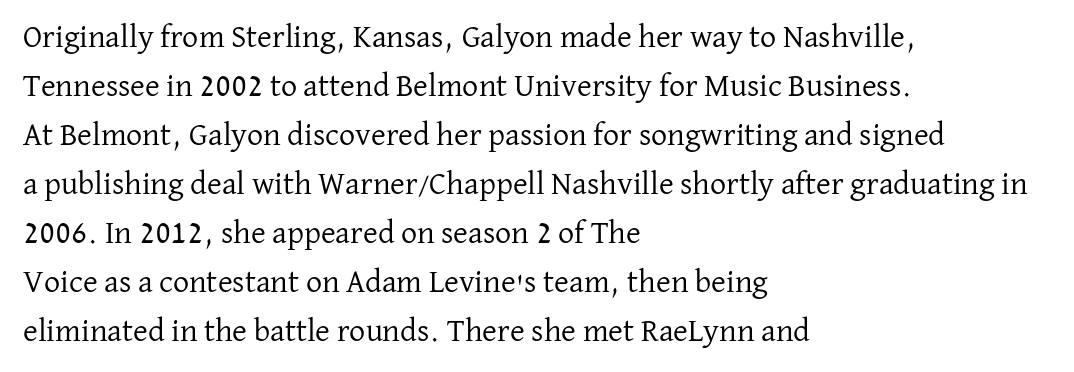
You can tell from the footed stems that serif type was used. Teacher's note: observe the even left margin — that is flush-left alignment. The strokes carry an ordinary text weight at most. What's the leading like? Ordinary, nothing unusual. Type without underlining. Vertical strokes here are truly vertical.
